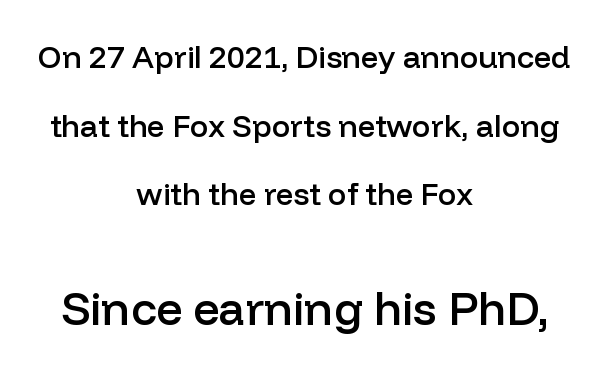
{"serif": "no", "italic": "no", "bold": "semi", "weight": "semibold", "width": "normal", "stroke_contrast": "low", "x_height": "medium", "monospaced": "no", "underline": "no", "align": "center", "line_spacing": "loose", "line_spacing_ratio": 2.21, "letter_spacing": "normal", "letter_spacing_em": 0.0, "larger_block": "second", "size_ratio": 1.48, "glyph_px": 46}
